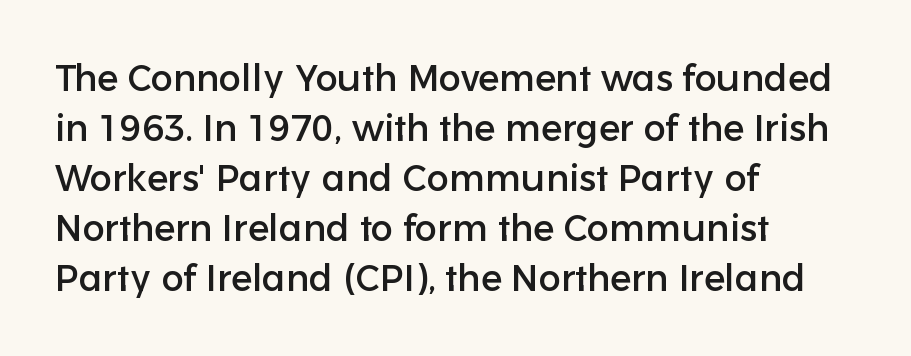
This sample uses plain, unmodified letter spacing. Nothing sits at the stroke ends, so this counts as sans-serif. This sample is left-justified, so line endings fall wherever the words run out. Notice how descenders clear the ascenders below comfortably — that's standard leading. Varying glyph widths throughout — classic text-font behaviour.
